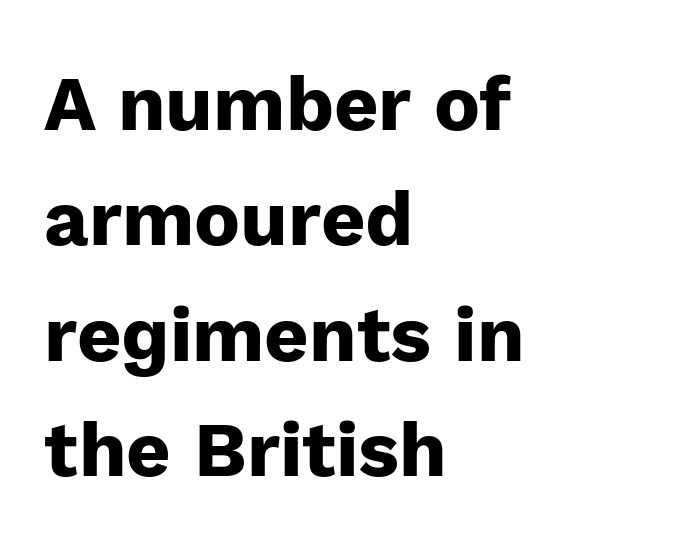
The image shows 77 px heavy sans-serif type, upright; set left-aligned, normal line spacing (1.5x), normal letter spacing, not underlined; low stroke contrast and a medium x-height.
